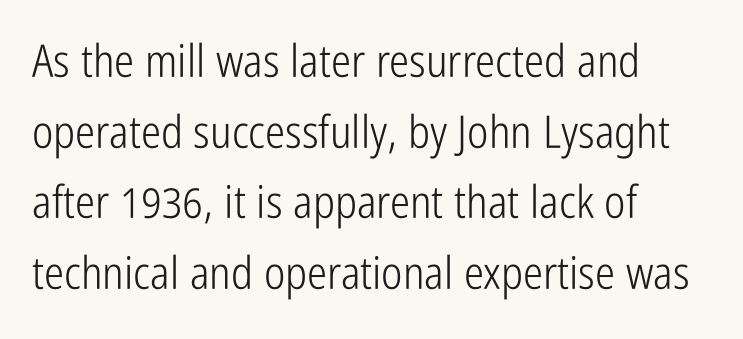
Glance below the letters and you will spot only blank space. What's the leading like? Ordinary, nothing unusual. I'd call this a sans setting — the letters go barefoot. You could not count columns in this text — the font is proportionally spaced.
